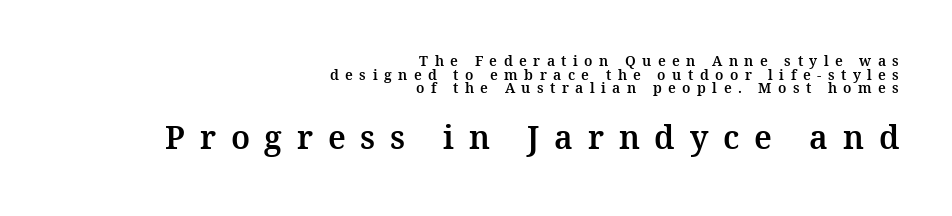
{"serif": "yes", "italic": "no", "width": "normal", "stroke_contrast": "medium", "x_height": "medium", "monospaced": "no", "underline": "no", "align": "right", "line_spacing": "tight", "line_spacing_ratio": 0.97, "letter_spacing": "wide", "letter_spacing_em": 0.46, "larger_block": "second", "size_ratio": 2.29, "glyph_px": 32}
